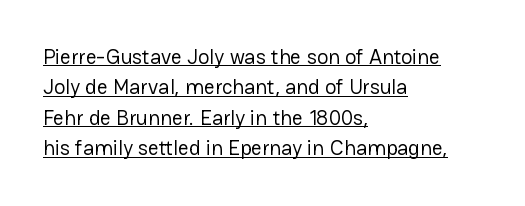
Q: Is the text bold? A: No.
Q: Is the text italic (slanted)? A: No, it is upright.
Q: Is the text underlined? A: Yes.
Q: How is the paragraph aligned? A: Left-aligned.
Q: Is the spacing between letters normal or unusually wide? A: Normal.
Q: Is the spacing between lines tight, normal or loose? A: Normal.
